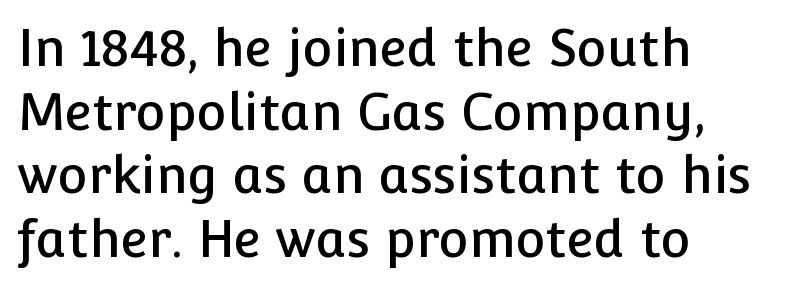
The passage shown is typeset with a sans-serif family. This sample has the flowing, uneven cadence of proportional lettering. The space beneath each line is pristine and unruled. Style check: upright. The paragraph shown leans on its left margin.
